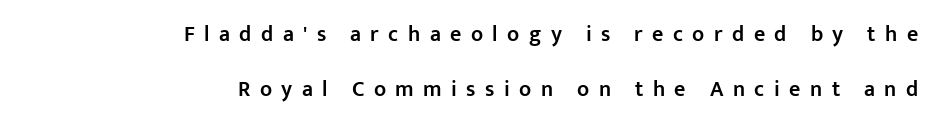
Q: Is the text bold? A: Semi-bold.
Q: Is the text italic (slanted)? A: No, it is upright.
Q: Is the text underlined? A: No.
Q: How is the paragraph aligned? A: Right-aligned.
Q: Is the spacing between letters normal or unusually wide? A: Unusually wide.
Q: Is the spacing between lines tight, normal or loose? A: Loose.
